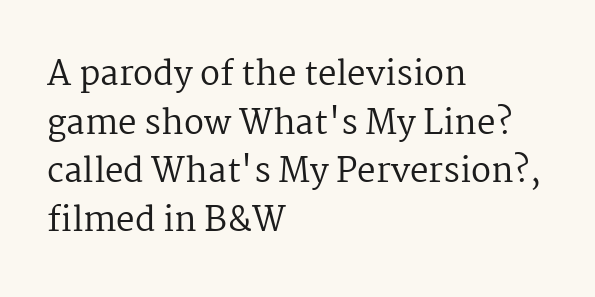
The image shows 33 px regular-weight serif type, upright; set left-aligned, normal line spacing (1.47x), normal letter spacing, not underlined; medium stroke contrast and a medium x-height.
